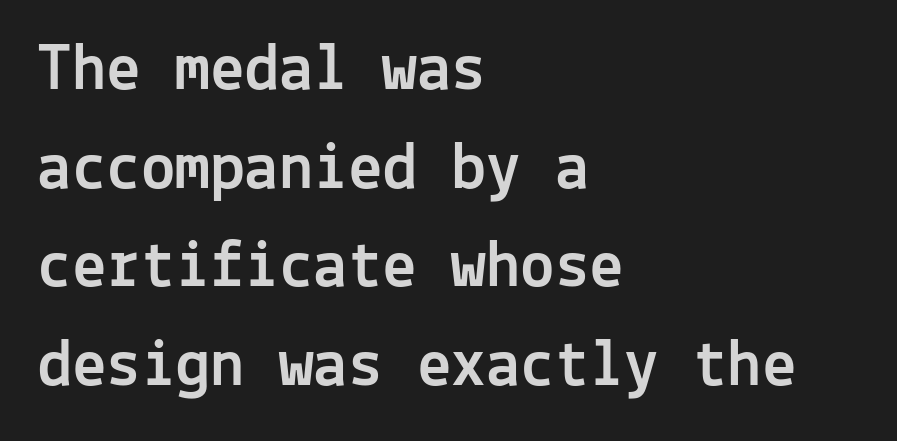
The image shows 69 px sans-serif type, upright, monospaced; set left-aligned, normal line spacing (1.43x), normal letter spacing, not underlined; a medium x-height.
